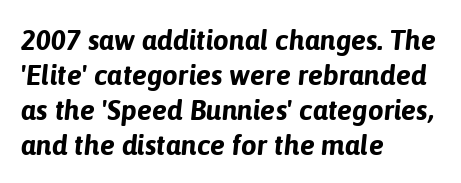
Q: Is the text bold? A: Yes.
Q: Is the text italic (slanted)? A: Yes, it leans right by about 6 degrees.
Q: Is the text underlined? A: No.
Q: How is the paragraph aligned? A: Left-aligned.
Q: Is the spacing between letters normal or unusually wide? A: Normal.
Q: Is the spacing between lines tight, normal or loose? A: Normal.
Q: Width (condensed, normal, or wide)? A: Normal.
Q: Stroke contrast? A: Low.
Q: x-height? A: Medium.
Q: Monospaced? A: No.
